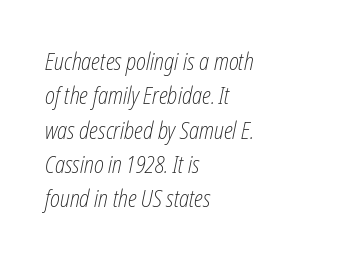
Q: Is the text bold? A: No.
Q: Is the text italic (slanted)? A: Yes, it leans right by about 12 degrees.
Q: Is the text underlined? A: No.
Q: How is the paragraph aligned? A: Left-aligned.
Q: Is the spacing between letters normal or unusually wide? A: Normal.
Q: Is the spacing between lines tight, normal or loose? A: Normal.
